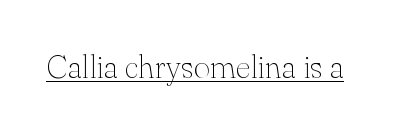
The image shows 32 px thin serif type, upright; set normal letter spacing, underlined; medium stroke contrast and a small x-height.
